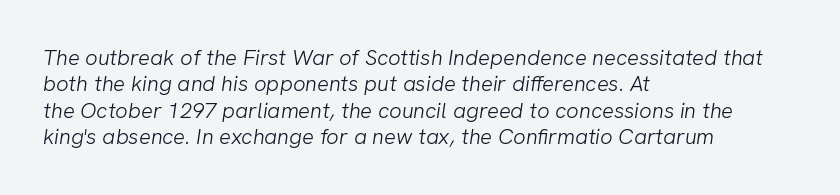
{"bold": "no", "underline": "no", "align": "left", "line_spacing_ratio": 1.2, "letter_spacing": "normal", "letter_spacing_em": 0.0, "glyph_px": 22}
